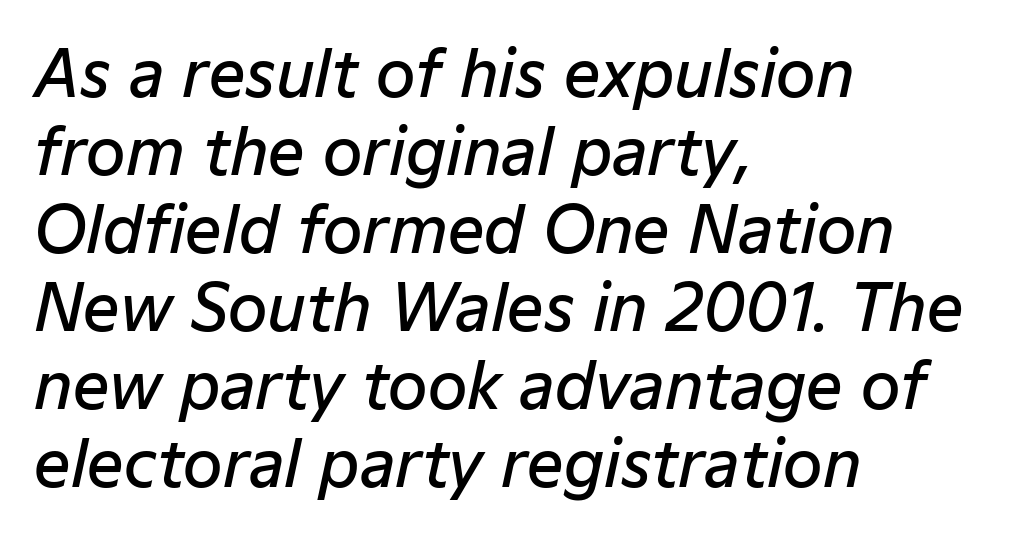
Q: Is the text bold? A: Semi-bold.
Q: Is the text italic (slanted)? A: Yes, it leans right by about 12 degrees.
Q: Is the text underlined? A: No.
Q: How is the paragraph aligned? A: Left-aligned.
Q: Is the spacing between letters normal or unusually wide? A: Normal.
Q: Width (condensed, normal, or wide)? A: Normal.
Q: Stroke contrast? A: Low.
Q: x-height? A: Medium.
Q: Monospaced? A: No.
